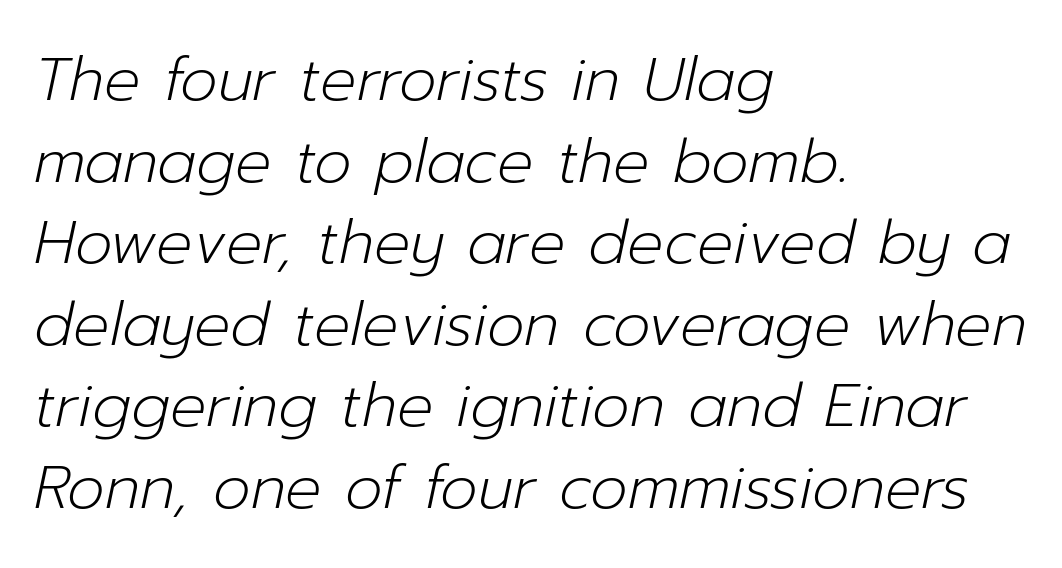
The image shows 60 px light type, italic (leaning right); set left-aligned, normal line spacing (1.36x), normal letter spacing, not underlined; low stroke contrast and a medium x-height.
